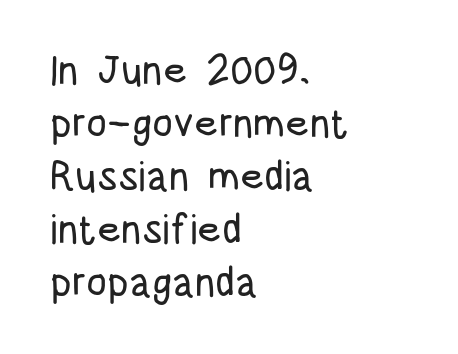
The space directly below the letters is spotless. Regular leading. Compared with a centered layout, this one pins lines to the left instead. Note the varied advance widths — an 'i' is clearly narrower than an 'm'.
